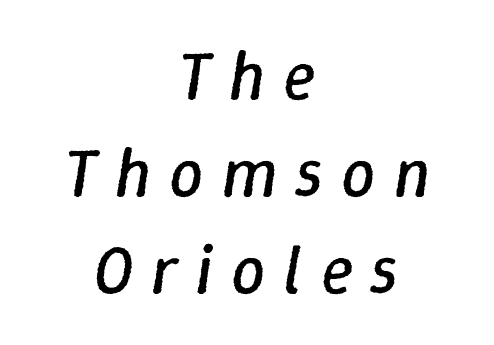
{"italic": "yes", "lean": "right", "slant_degrees": 9, "bold": "no", "weight": "regular", "width": "normal", "stroke_contrast": "low", "x_height": "medium", "monospaced": "no", "underline": "no", "align": "center", "line_spacing": "normal", "line_spacing_ratio": 1.43, "letter_spacing": "wide", "letter_spacing_em": 0.26, "glyph_px": 68}
